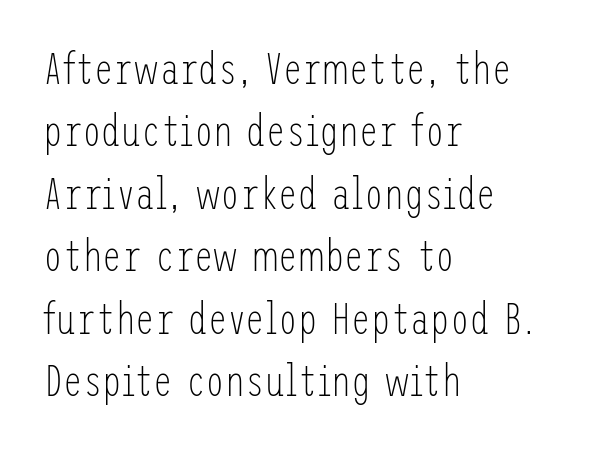
{"serif": "no", "italic": "no", "bold": "no", "weight": "light", "width": "condensed", "stroke_contrast": "low", "x_height": "medium", "underline": "no", "align": "left", "line_spacing": "normal", "line_spacing_ratio": 1.42, "letter_spacing": "normal", "letter_spacing_em": 0.0, "glyph_px": 44}
